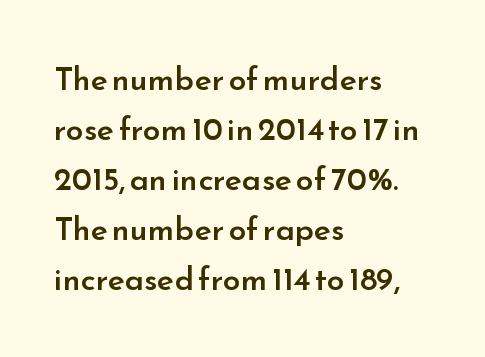
{"serif": "no", "italic": "no", "bold": "semi", "weight": "semibold", "width": "normal", "stroke_contrast": "low", "x_height": "small", "monospaced": "no", "underline": "no", "align": "left", "line_spacing": "normal", "line_spacing_ratio": 1.56, "letter_spacing": "normal", "letter_spacing_em": 0.0, "glyph_px": 32}
